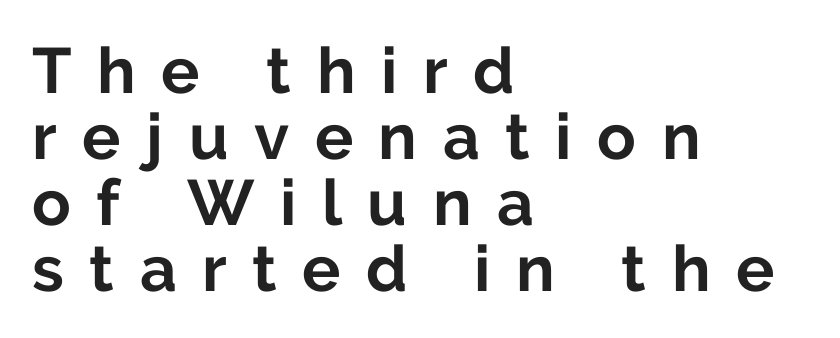
{"serif": "no", "italic": "no", "bold": "yes", "weight": "bold", "width": "normal", "stroke_contrast": "low", "x_height": "medium", "monospaced": "no", "underline": "no", "align": "left", "line_spacing": "tight", "line_spacing_ratio": 1.03, "letter_spacing": "wide", "letter_spacing_em": 0.4, "glyph_px": 64}
